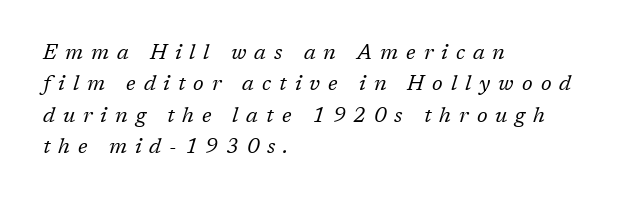
The image shows 21 px text type, italic (leaning right); set left-aligned, normal line spacing (1.49x), unusually wide letter spacing (+0.38 em), not underlined.
